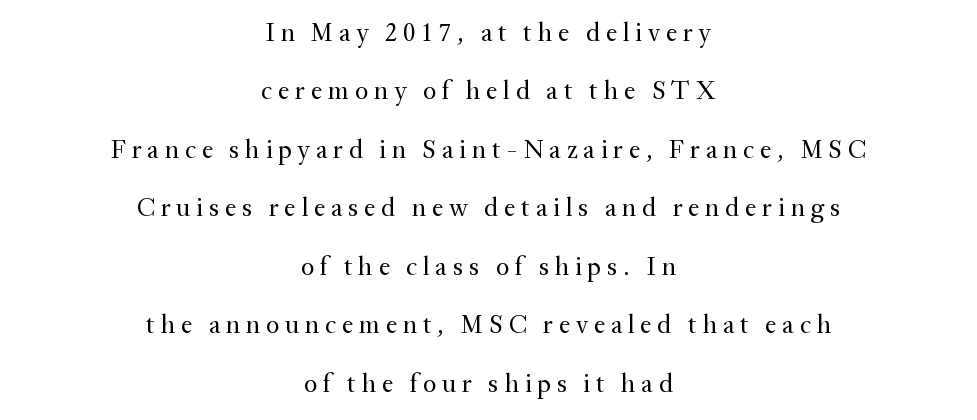
Q: Is the text bold? A: No.
Q: Is the text italic (slanted)? A: No, it is upright.
Q: Is the text underlined? A: No.
Q: How is the paragraph aligned? A: Centered.
Q: Is the spacing between letters normal or unusually wide? A: Unusually wide.
Q: Is the spacing between lines tight, normal or loose? A: Loose.
